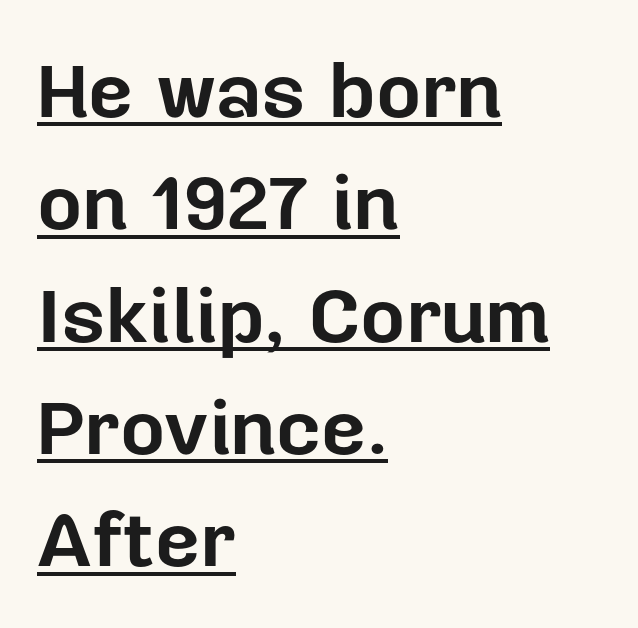
{"serif": "no", "italic": "no", "bold": "yes", "weight": "bold", "width": "normal", "stroke_contrast": "low", "x_height": "medium", "monospaced": "no", "underline": "yes", "align": "left", "line_spacing": "normal", "line_spacing_ratio": 1.44, "letter_spacing": "normal", "letter_spacing_em": 0.0, "glyph_px": 78}
